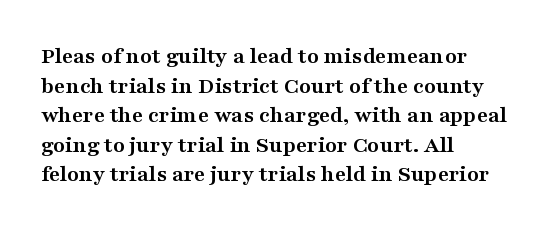
The image shows 24 px bold type, upright; set left-aligned, line spacing 1.23x, normal letter spacing, not underlined.
